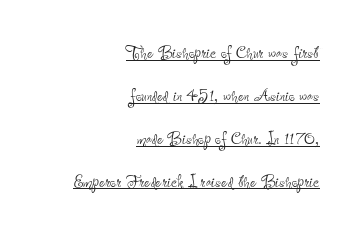
The image shows 21 px text type; set right-aligned, loose line spacing (2.04x), normal letter spacing, underlined.
